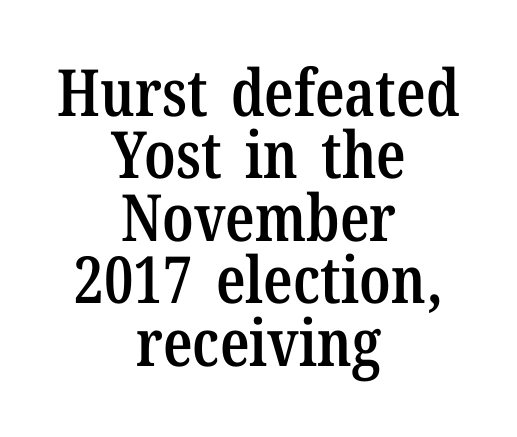
How are the letters spaced? Ordinarily, with no added tracking. Think of a printed novel: that variable character pitch is what you see here. The face used here is seriffed, in the tradition of book romans. The axis of the letterforms is exactly vertical. Each glyph is drawn with semibold strokes, heavier than normal yet not fully bold. The words here are not underlined.
